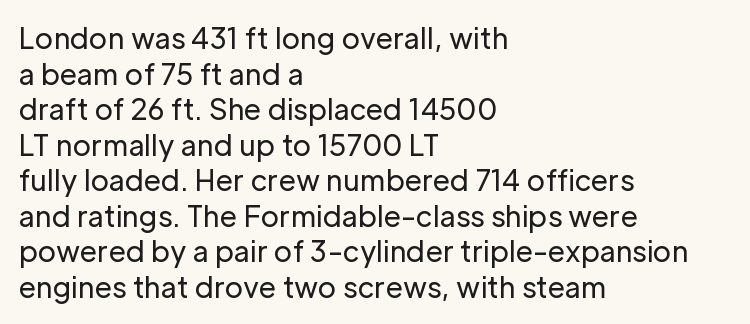
The image shows 28 px regular-weight sans-serif type, upright; set left-aligned, normal line spacing (1.27x), normal letter spacing, not underlined; low stroke contrast and a medium x-height.
